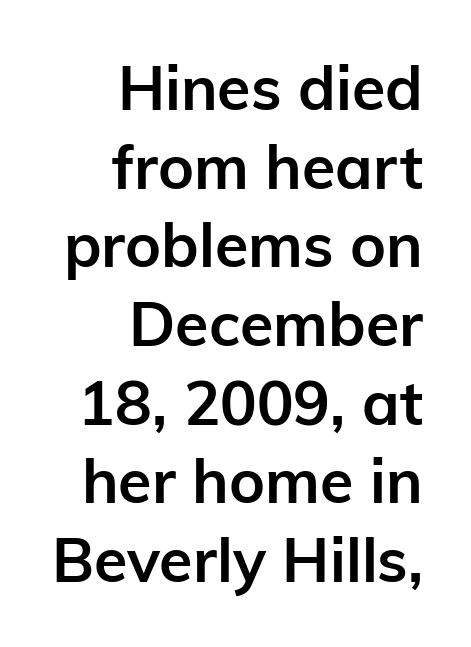
Q: Is the text bold? A: Yes.
Q: Is the text italic (slanted)? A: No, it is upright.
Q: Is the typeface a serif or a sans-serif typeface? A: Sans-serif.
Q: Is the text underlined? A: No.
Q: How is the paragraph aligned? A: Right-aligned.
Q: Is the spacing between letters normal or unusually wide? A: Normal.
Q: Is the spacing between lines tight, normal or loose? A: Normal.
Q: Width (condensed, normal, or wide)? A: Normal.
Q: Stroke contrast? A: Low.
Q: x-height? A: Medium.
Q: Monospaced? A: No.
